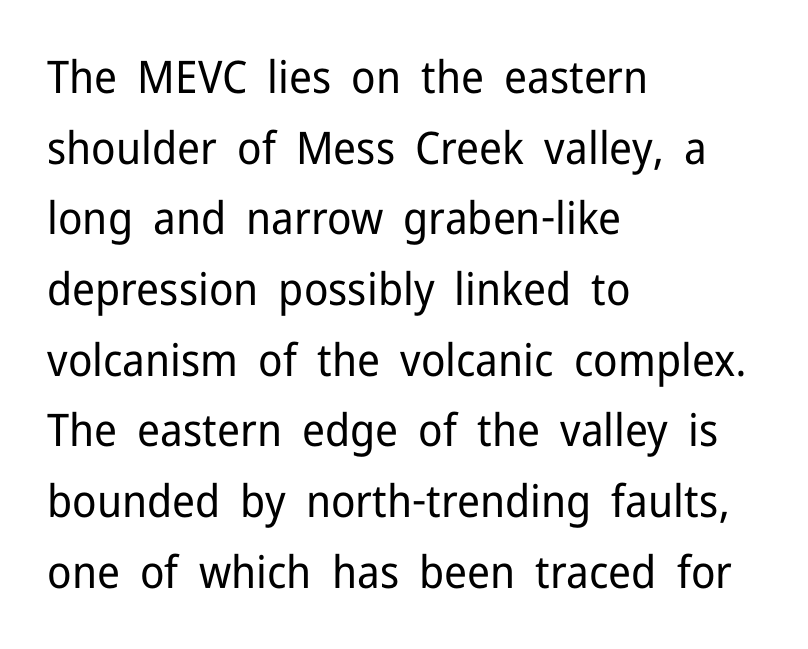
Q: Is the text bold? A: No.
Q: Is the text italic (slanted)? A: No, it is upright.
Q: Is the typeface a serif or a sans-serif typeface? A: Sans-serif.
Q: Is the text underlined? A: No.
Q: How is the paragraph aligned? A: Left-aligned.
Q: Is the spacing between letters normal or unusually wide? A: Normal.
Q: Is the spacing between lines tight, normal or loose? A: Normal.
Q: Width (condensed, normal, or wide)? A: Normal.
Q: Stroke contrast? A: Low.
Q: x-height? A: Medium.
Q: Monospaced? A: No.
